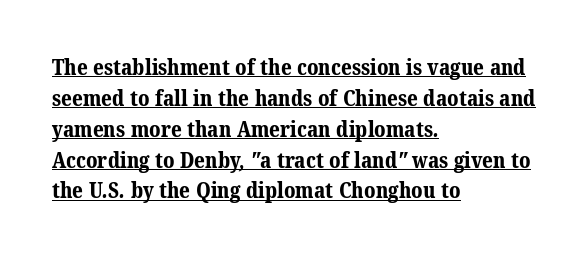
{"bold": "yes", "underline": "yes", "align": "left", "line_spacing": "normal", "line_spacing_ratio": 1.47, "letter_spacing": "normal", "letter_spacing_em": 0.0, "glyph_px": 21}
